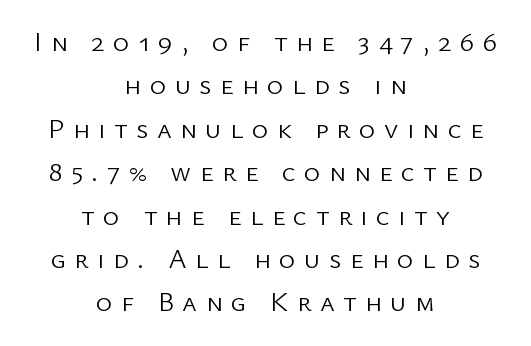
Q: Is the text bold? A: No.
Q: Is the text italic (slanted)? A: No, it is upright.
Q: Is the typeface a serif or a sans-serif typeface? A: Sans-serif.
Q: Is the text underlined? A: No.
Q: How is the paragraph aligned? A: Centered.
Q: Is the spacing between letters normal or unusually wide? A: Unusually wide.
Q: Is the spacing between lines tight, normal or loose? A: Normal.
Q: Width (condensed, normal, or wide)? A: Normal.
Q: Stroke contrast? A: Low.
Q: x-height? A: Medium.
Q: Monospaced? A: No.
